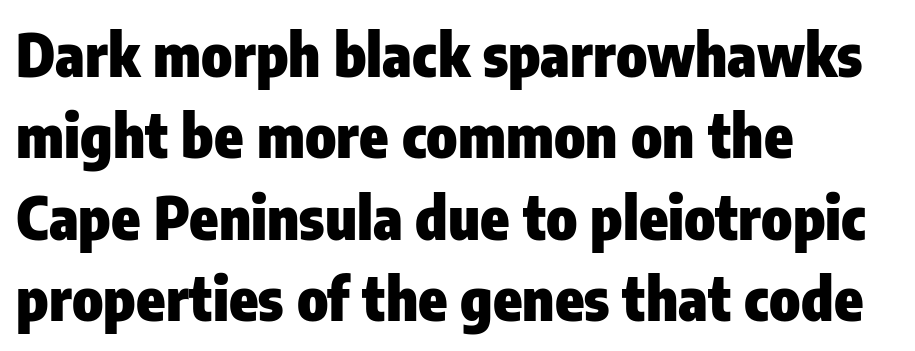
The image shows 59 px heavy, condensed sans-serif type, upright; set left-aligned, normal line spacing (1.38x), normal letter spacing, not underlined; low stroke contrast and a medium x-height.
